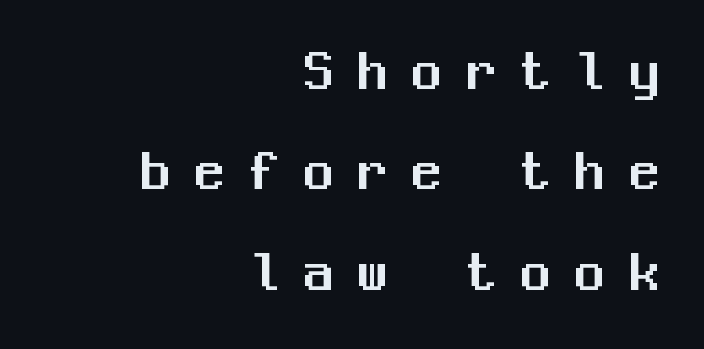
Q: Is the text italic (slanted)? A: No, it is upright.
Q: Is the typeface a serif or a sans-serif typeface? A: Sans-serif.
Q: Is the text underlined? A: No.
Q: How is the paragraph aligned? A: Right-aligned.
Q: Is the spacing between letters normal or unusually wide? A: Unusually wide.
Q: Is the spacing between lines tight, normal or loose? A: Normal.
Q: Width (condensed, normal, or wide)? A: Normal.
Q: Stroke contrast? A: Medium.
Q: x-height? A: Medium.
Q: Monospaced? A: Yes.
